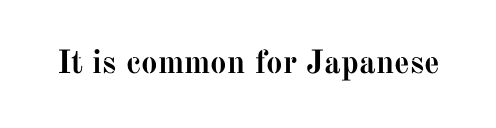
Q: Is the text bold? A: Yes.
Q: Is the text italic (slanted)? A: No, it is upright.
Q: Is the typeface a serif or a sans-serif typeface? A: Serif.
Q: Is the text underlined? A: No.
Q: Is the spacing between letters normal or unusually wide? A: Normal.
Q: Width (condensed, normal, or wide)? A: Normal.
Q: Stroke contrast? A: Medium.
Q: x-height? A: Medium.
Q: Monospaced? A: No.
